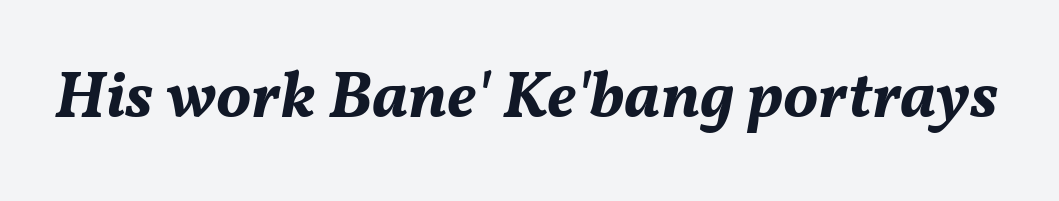
The image shows 66 px bold type, italic (leaning right); set normal letter spacing, not underlined; medium stroke contrast and a medium x-height.
